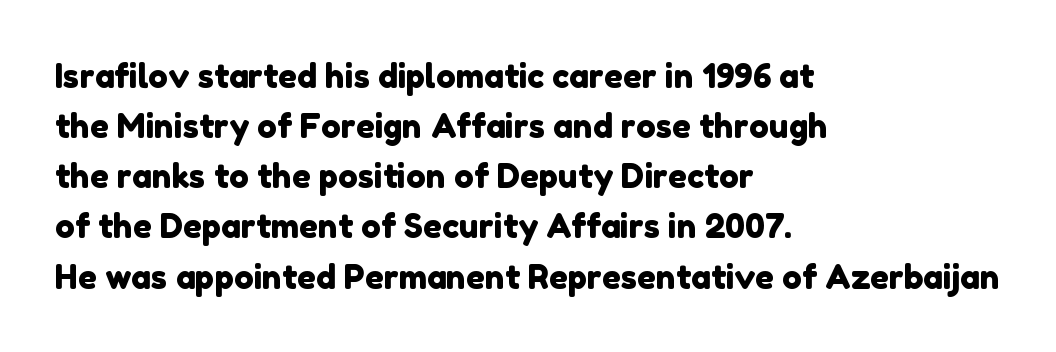
The image shows 33 px sans-serif type; set left-aligned, normal line spacing (1.52x), normal letter spacing, not underlined; low stroke contrast and a medium x-height.
